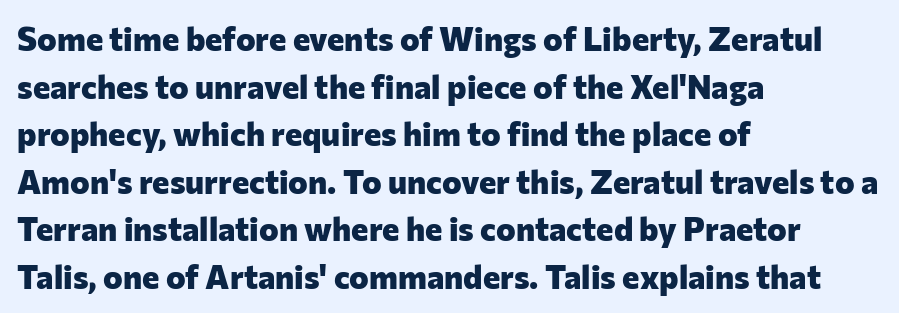
The image shows 33 px heavy sans-serif type, upright; set left-aligned, normal line spacing (1.44x), normal letter spacing, not underlined; low stroke contrast and a medium x-height.
